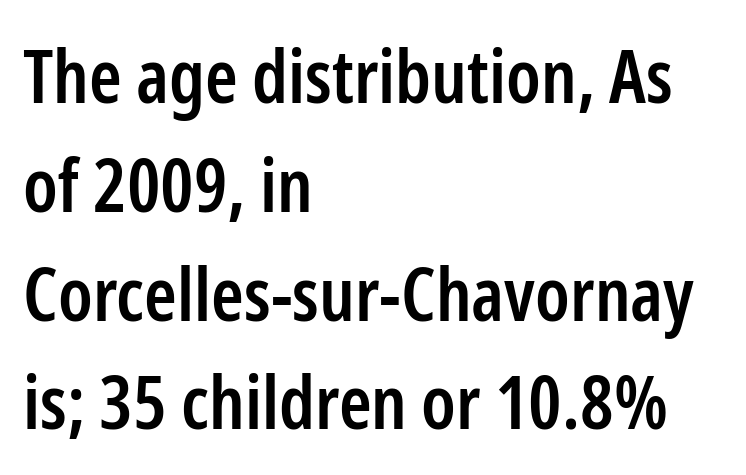
Stroke terminals: plain, sans-serif. Only glyphs here, with clear space below each row. How heavy is the stroke? Medium-heavy — a semibold, shy of bold. Is the block centered? No — it sits flush against the left margin.
